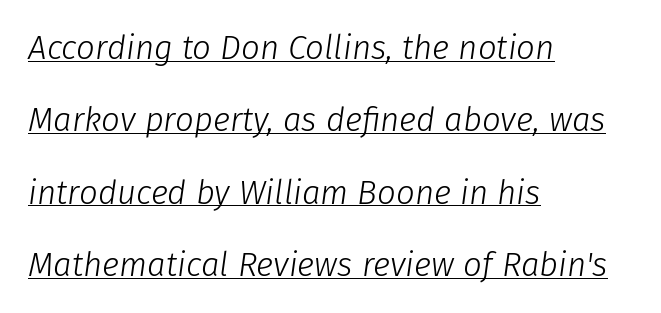
The rendering anchors every line to the left-hand side. The font is comparable to plain body text, perhaps lighter. Letter spacing: default. Students, observe the line beneath the letters — that is underlining.
